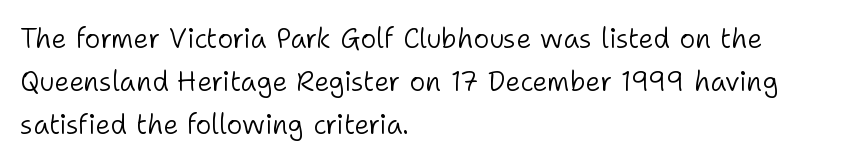
Line beginnings align vertically; line endings do not. Quick note: not italic, upright. No chunkiness to these letters — they're not bold. Default kerning and tracking; the words read as compact shapes.
